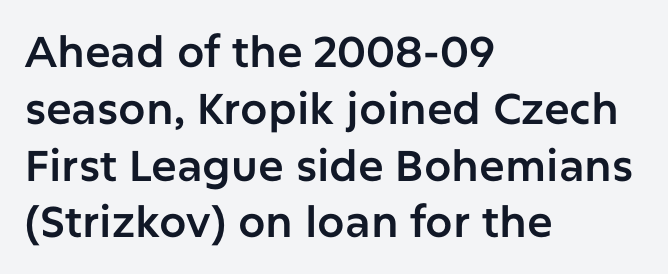
The rendering uses natural spacing where letterforms have individual widths. This is roman type, the default non-slanted kind. Line starts are locked; line ends wander. I'd call this a sans setting — the letters go barefoot. Quick note: underline off.
